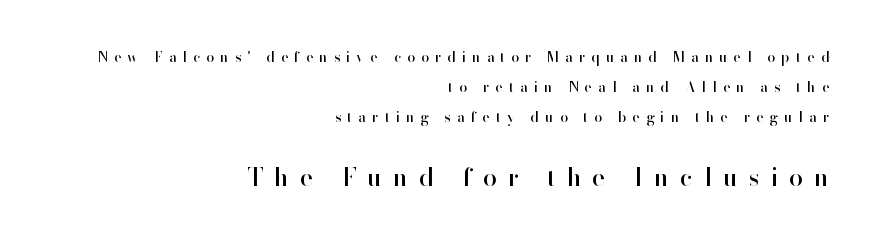
Q: Is the text italic (slanted)? A: No, it is upright.
Q: Is the text underlined? A: No.
Q: How is the paragraph aligned? A: Right-aligned.
Q: Is the spacing between letters normal or unusually wide? A: Unusually wide.
Q: Is the spacing between lines tight, normal or loose? A: Loose.
Q: Which block of text is set in a larger size, the first (top) or the second (bottom)? A: The second (bottom) one.
